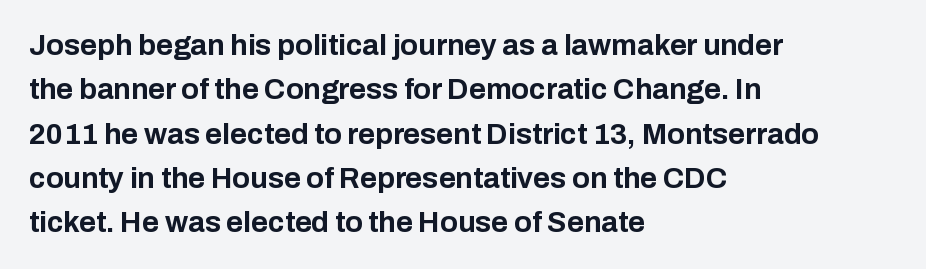
{"serif": "no", "italic": "no", "bold": "yes", "weight": "bold", "width": "normal", "stroke_contrast": "low", "x_height": "medium", "monospaced": "no", "underline": "no", "align": "left", "line_spacing": "normal", "line_spacing_ratio": 1.53, "letter_spacing": "normal", "letter_spacing_em": 0.0, "glyph_px": 29}
